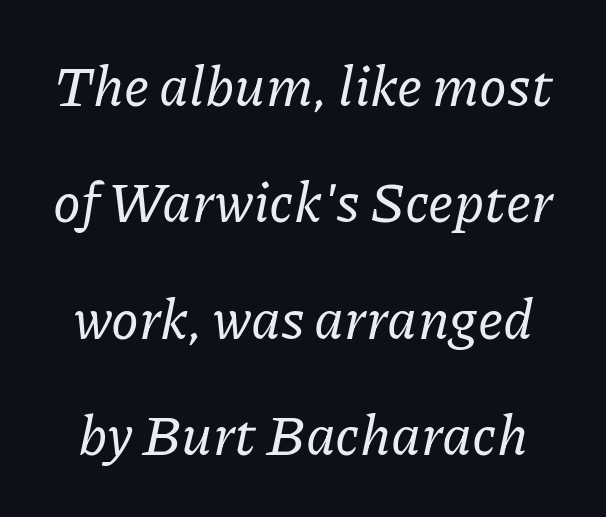
{"serif": "yes", "italic": "yes", "lean": "right", "slant_degrees": 11, "width": "normal", "stroke_contrast": "low", "x_height": "medium", "monospaced": "no", "underline": "no", "line_spacing": "loose", "line_spacing_ratio": 2.08, "letter_spacing": "normal", "letter_spacing_em": 0.0, "glyph_px": 56}
